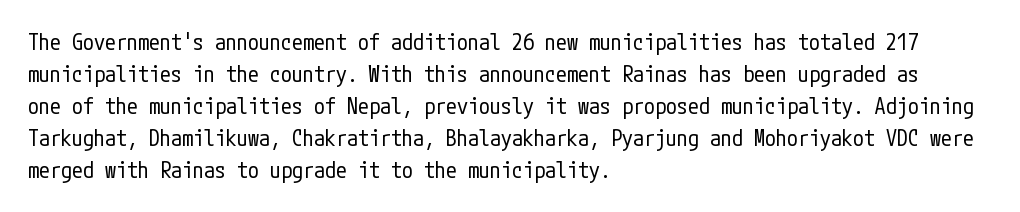
This sample uses an upright cut, with every glyph sitting square on the baseline. Check the space under the baseline: it is left empty. These lines are set flush left with a ragged right edge. Weight: not bold — regular or lighter.
